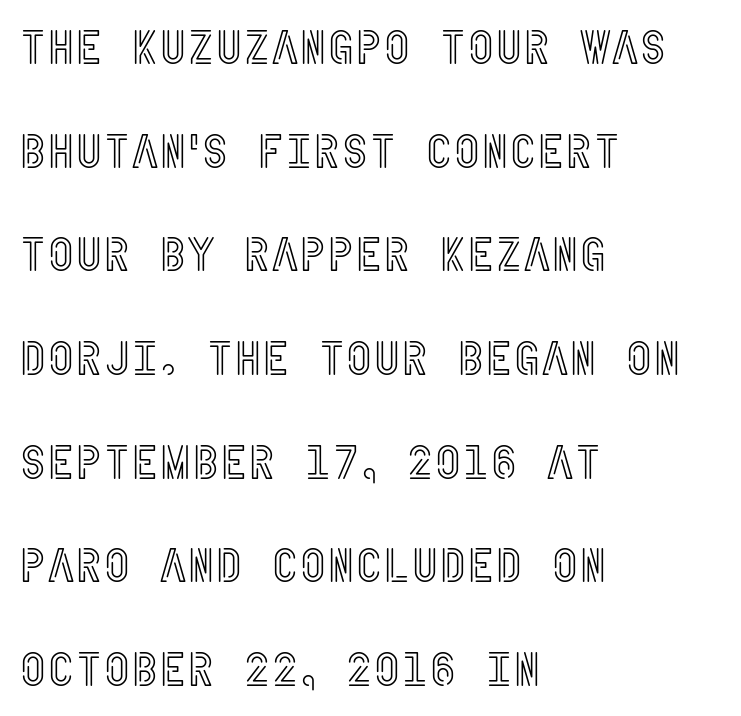
Q: Is the text italic (slanted)? A: No, it is upright.
Q: Is the text underlined? A: No.
Q: How is the paragraph aligned? A: Left-aligned.
Q: Is the spacing between letters normal or unusually wide? A: Normal.
Q: Is the spacing between lines tight, normal or loose? A: Loose.
Q: Width (condensed, normal, or wide)? A: Condensed.
Q: x-height? A: Large.
